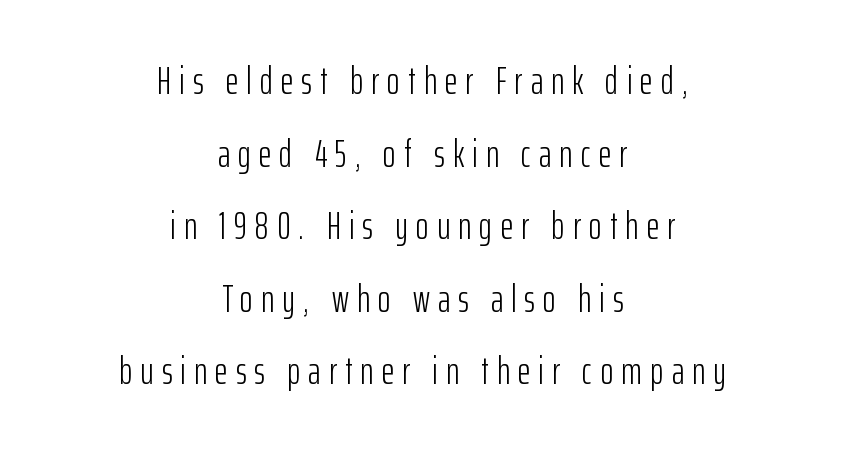
{"serif": "no", "italic": "no", "bold": "no", "weight": "light", "width": "condensed", "stroke_contrast": "low", "x_height": "medium", "monospaced": "no", "underline": "no", "align": "center", "line_spacing_ratio": 1.86, "letter_spacing": "wide", "letter_spacing_em": 0.21, "glyph_px": 39}
